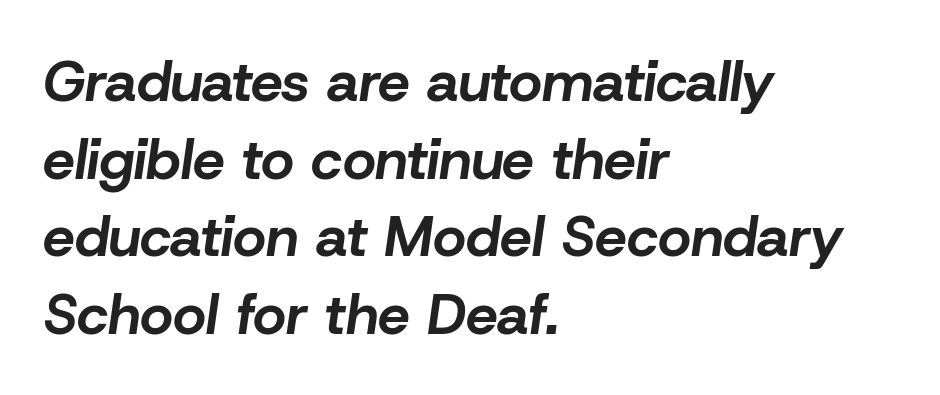
The image shows 57 px bold type, italic (leaning right); set left-aligned, normal line spacing (1.36x), normal letter spacing, not underlined; low stroke contrast and a medium x-height.
